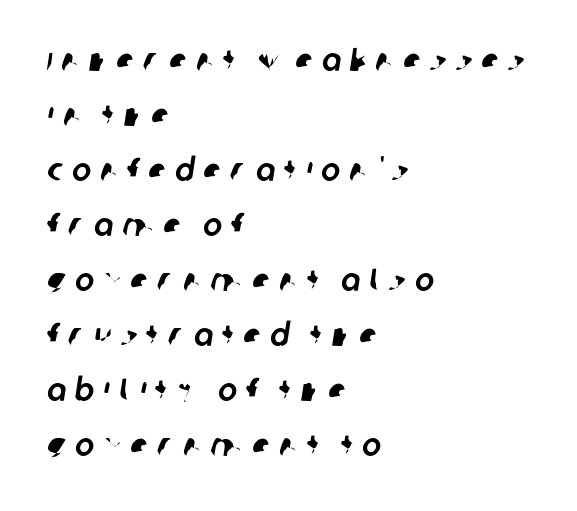
{"serif": "no", "width": "normal", "stroke_contrast": "low", "x_height": "large", "monospaced": "no", "underline": "no", "align": "left", "line_spacing_ratio": 1.72, "letter_spacing": "wide", "letter_spacing_em": 0.29, "glyph_px": 32}
